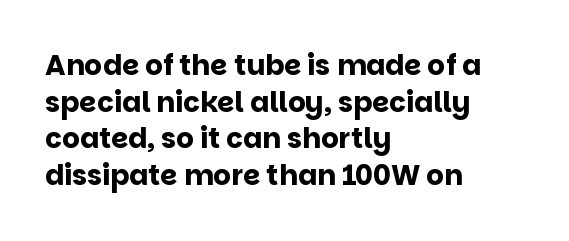
Q: Is the text bold? A: Yes.
Q: Is the text italic (slanted)? A: No, it is upright.
Q: Is the typeface a serif or a sans-serif typeface? A: Sans-serif.
Q: Is the text underlined? A: No.
Q: How is the paragraph aligned? A: Left-aligned.
Q: Is the spacing between letters normal or unusually wide? A: Normal.
Q: Is the spacing between lines tight, normal or loose? A: Normal.
Q: Width (condensed, normal, or wide)? A: Normal.
Q: Stroke contrast? A: Low.
Q: x-height? A: Large.
Q: Monospaced? A: No.
